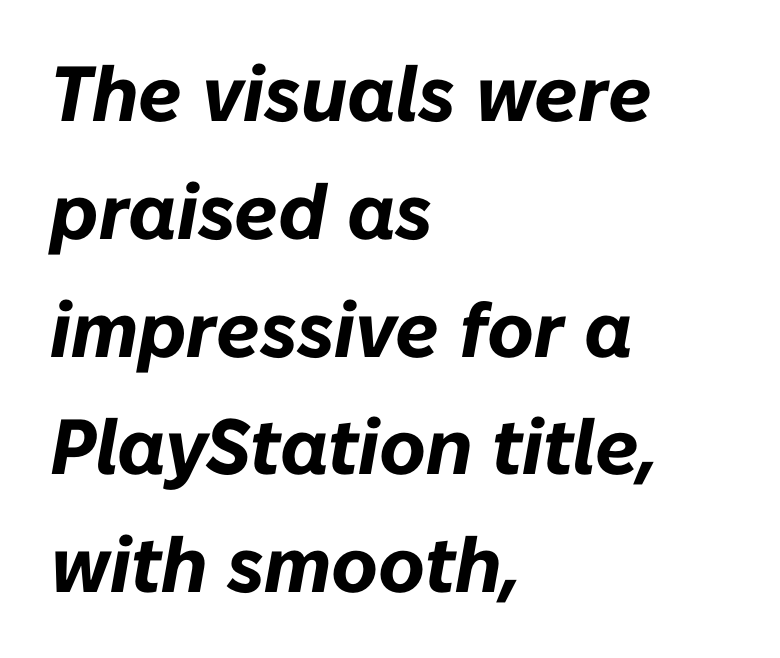
The image shows 78 px bold type, italic (leaning right); set left-aligned, normal line spacing (1.51x), normal letter spacing, not underlined; low stroke contrast and a medium x-height.
